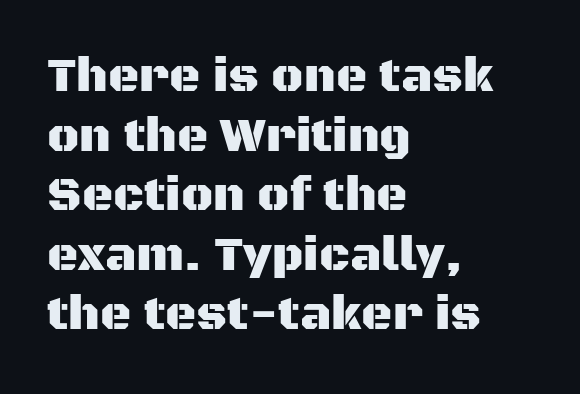
{"serif": "no", "italic": "no", "width": "normal", "stroke_contrast": "medium", "x_height": "large", "monospaced": "no", "underline": "no", "align": "left", "line_spacing_ratio": 1.24, "letter_spacing": "normal", "letter_spacing_em": 0.0, "glyph_px": 48}
